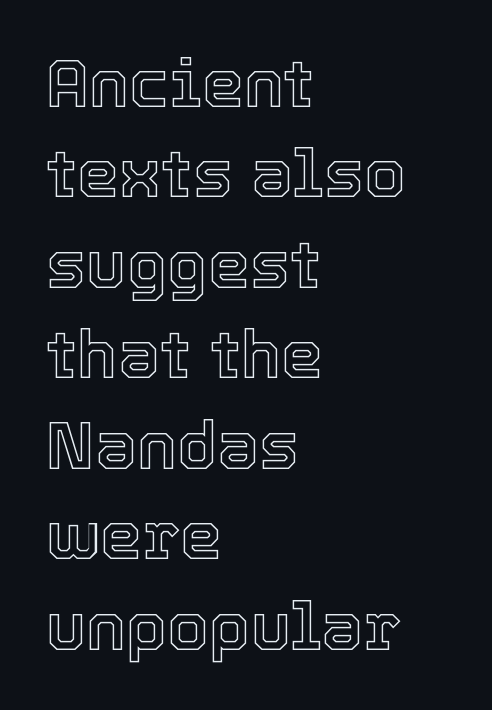
The image shows 67 px text type, upright; set left-aligned, normal line spacing (1.35x), normal letter spacing, not underlined; a medium x-height.
